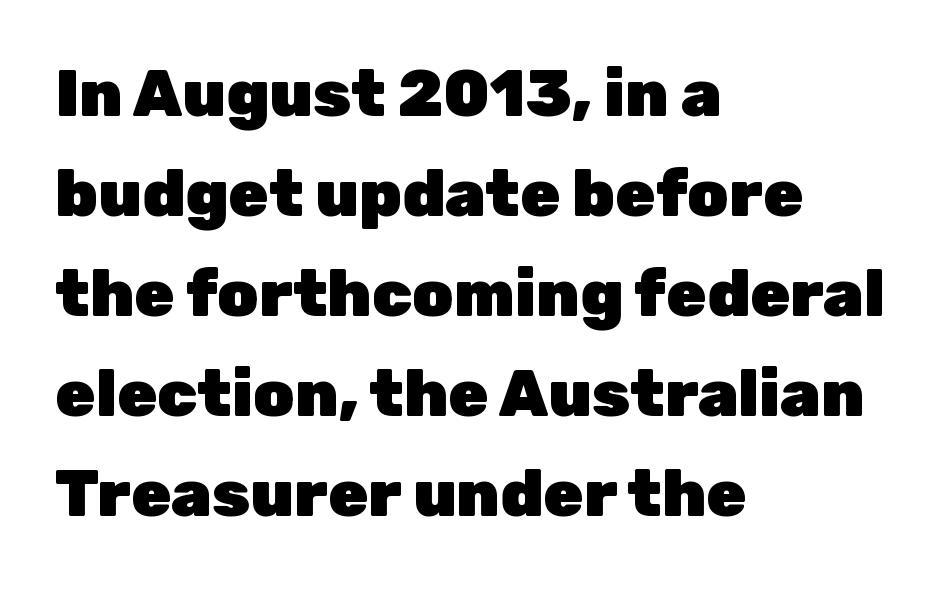
Q: Is the text bold? A: Yes.
Q: Is the text italic (slanted)? A: No, it is upright.
Q: Is the typeface a serif or a sans-serif typeface? A: Sans-serif.
Q: Is the text underlined? A: No.
Q: How is the paragraph aligned? A: Left-aligned.
Q: Is the spacing between letters normal or unusually wide? A: Normal.
Q: Is the spacing between lines tight, normal or loose? A: Normal.
Q: Width (condensed, normal, or wide)? A: Normal.
Q: Stroke contrast? A: Low.
Q: x-height? A: Medium.
Q: Monospaced? A: No.
